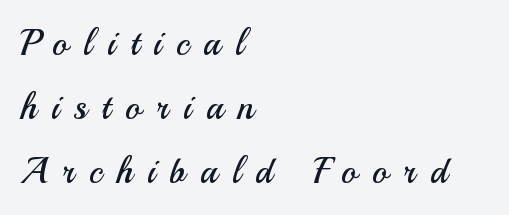
The image shows 36 px regular-weight sans-serif type; set left-aligned, line spacing 1.78x, unusually wide letter spacing (+0.41 em), not underlined; medium stroke contrast and a small x-height.
